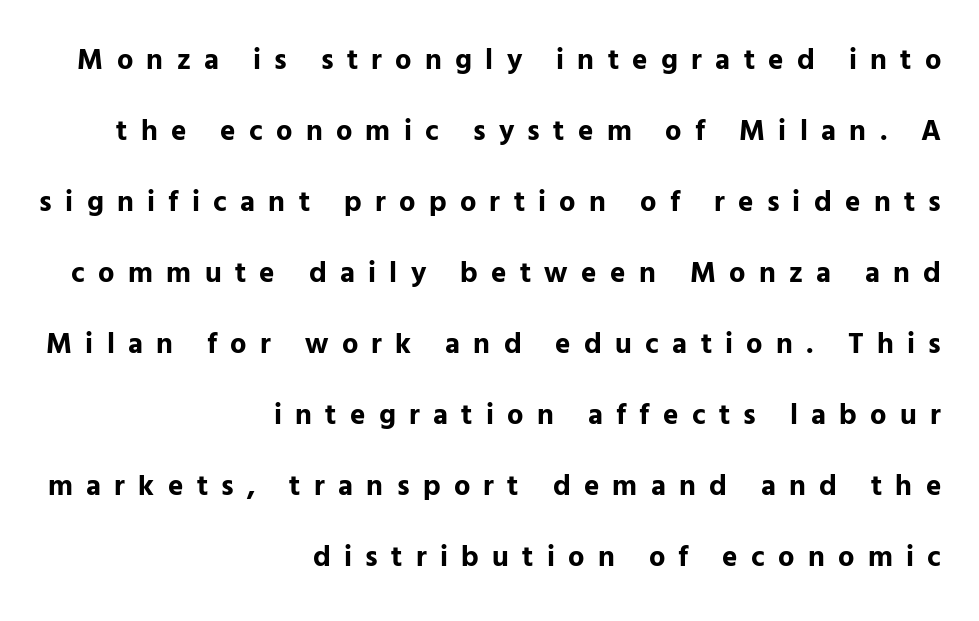
{"serif": "no", "italic": "no", "bold": "yes", "weight": "bold", "width": "normal", "stroke_contrast": "low", "x_height": "medium", "monospaced": "no", "underline": "no", "align": "right", "line_spacing": "loose", "line_spacing_ratio": 2.45, "letter_spacing": "wide", "letter_spacing_em": 0.46, "glyph_px": 29}
